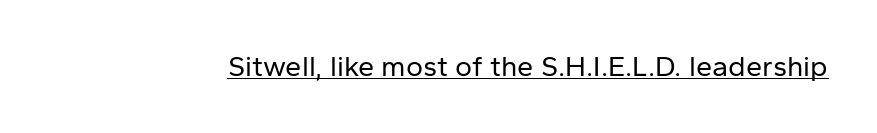
The image shows 29 px regular-weight sans-serif type, upright; set normal letter spacing, underlined; low stroke contrast and a medium x-height.
